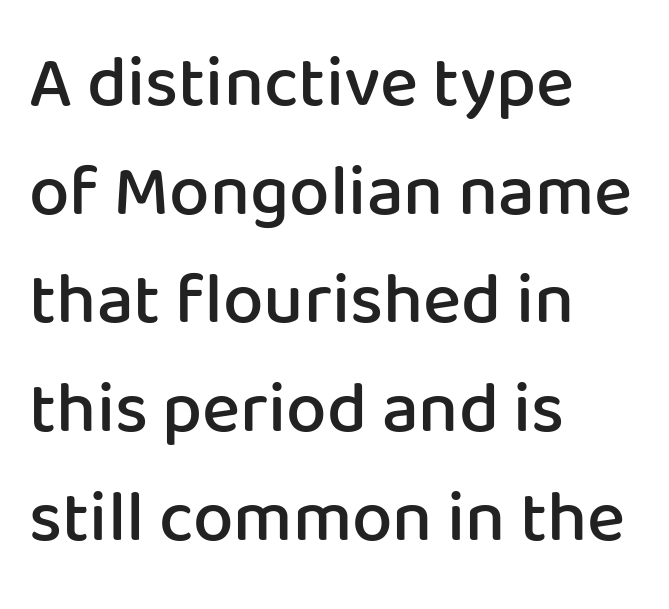
Q: Is the text bold? A: Semi-bold.
Q: Is the text italic (slanted)? A: No, it is upright.
Q: Is the typeface a serif or a sans-serif typeface? A: Sans-serif.
Q: Is the text underlined? A: No.
Q: How is the paragraph aligned? A: Left-aligned.
Q: Is the spacing between letters normal or unusually wide? A: Normal.
Q: Is the spacing between lines tight, normal or loose? A: Normal.
Q: Width (condensed, normal, or wide)? A: Normal.
Q: Stroke contrast? A: Low.
Q: x-height? A: Medium.
Q: Monospaced? A: No.
